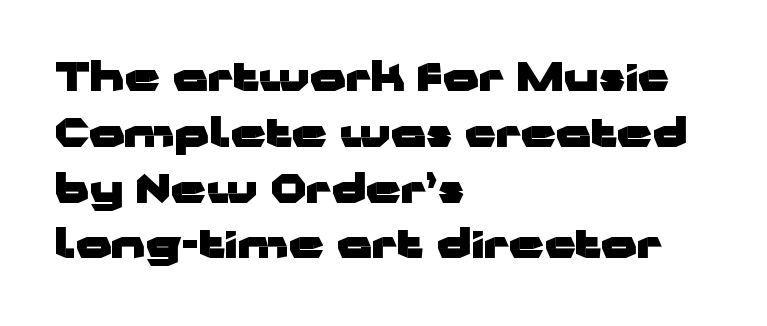
Q: Is the text bold? A: Yes.
Q: Is the text italic (slanted)? A: No, it is upright.
Q: Is the typeface a serif or a sans-serif typeface? A: Sans-serif.
Q: Is the text underlined? A: No.
Q: How is the paragraph aligned? A: Left-aligned.
Q: Is the spacing between letters normal or unusually wide? A: Normal.
Q: Is the spacing between lines tight, normal or loose? A: Normal.
Q: Width (condensed, normal, or wide)? A: Wide.
Q: Stroke contrast? A: Low.
Q: x-height? A: Medium.
Q: Monospaced? A: No.
